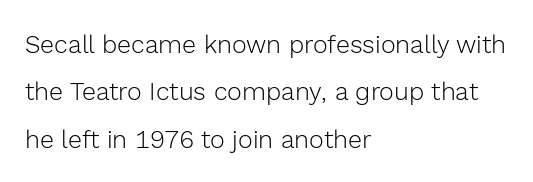
Q: Is the text bold? A: No.
Q: Is the text italic (slanted)? A: No, it is upright.
Q: Is the text underlined? A: No.
Q: How is the paragraph aligned? A: Left-aligned.
Q: Is the spacing between letters normal or unusually wide? A: Normal.
Q: Is the spacing between lines tight, normal or loose? A: Loose.
